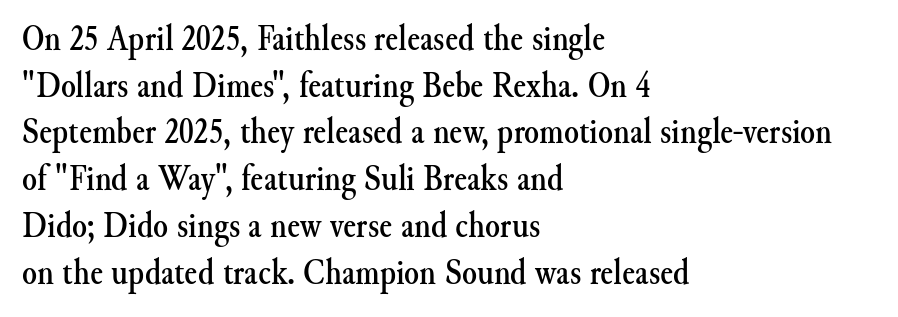
Q: Is the text italic (slanted)? A: No, it is upright.
Q: Is the typeface a serif or a sans-serif typeface? A: Serif.
Q: Is the text underlined? A: No.
Q: How is the paragraph aligned? A: Left-aligned.
Q: Is the spacing between letters normal or unusually wide? A: Normal.
Q: Width (condensed, normal, or wide)? A: Normal.
Q: Stroke contrast? A: Medium.
Q: x-height? A: Small.
Q: Monospaced? A: No.
